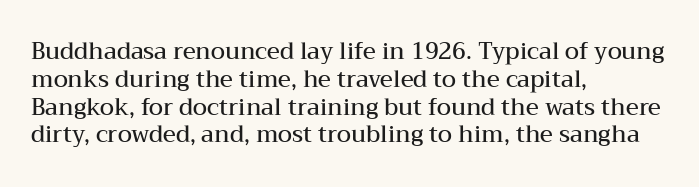
The image shows 23 px text type, upright; set left-aligned, line spacing 1.21x, normal letter spacing, not underlined.
